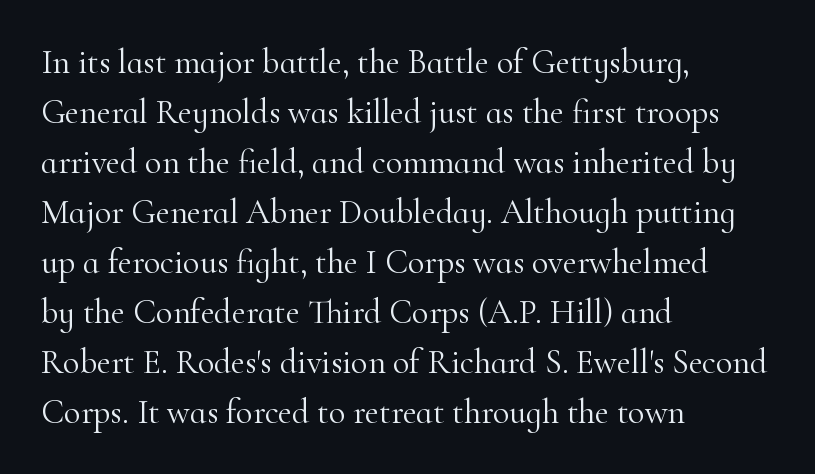
Q: Is the text bold? A: No.
Q: Is the text italic (slanted)? A: No, it is upright.
Q: Is the typeface a serif or a sans-serif typeface? A: Serif.
Q: Is the text underlined? A: No.
Q: How is the paragraph aligned? A: Left-aligned.
Q: Is the spacing between letters normal or unusually wide? A: Normal.
Q: Is the spacing between lines tight, normal or loose? A: Normal.
Q: Width (condensed, normal, or wide)? A: Normal.
Q: Stroke contrast? A: High.
Q: x-height? A: Small.
Q: Monospaced? A: No.
